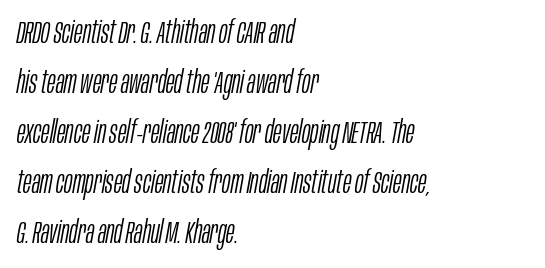
{"italic": "yes", "lean": "right", "slant_degrees": 10, "bold": "no", "weight": "light", "width": "condensed", "stroke_contrast": "low", "x_height": "large", "monospaced": "no", "underline": "no", "align": "left", "line_spacing": "normal", "line_spacing_ratio": 1.56, "letter_spacing": "normal", "letter_spacing_em": 0.0, "glyph_px": 32}
